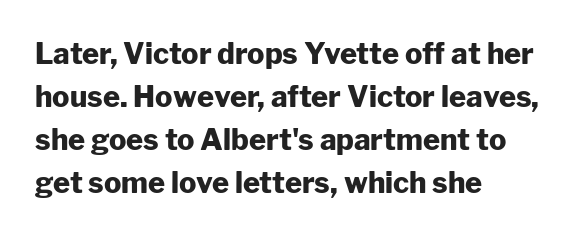
{"serif": "no", "italic": "no", "bold": "yes", "weight": "heavy", "width": "normal", "stroke_contrast": "low", "x_height": "medium", "monospaced": "no", "underline": "no", "align": "left", "line_spacing": "normal", "line_spacing_ratio": 1.48, "letter_spacing": "normal", "letter_spacing_em": 0.0, "glyph_px": 29}
